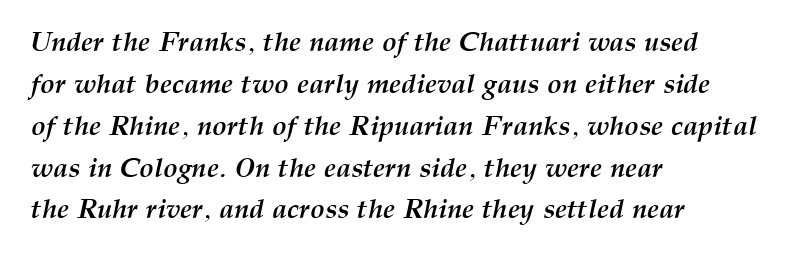
The image shows 27 px bold type, italic (leaning right); set left-aligned, normal line spacing (1.55x), normal letter spacing, not underlined.
